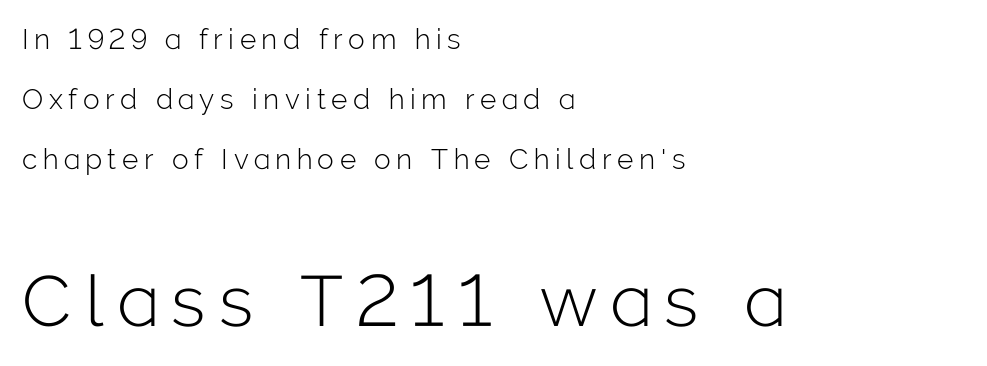
Plain, unruled lines of type. The later block is typeset at a bigger size than the earlier block. The rendering anchors every line to the left-hand side. Reading down the column, the eye jumps a long way to each next line. Character widths vary here, with narrow letters taking less room than wide ones.
